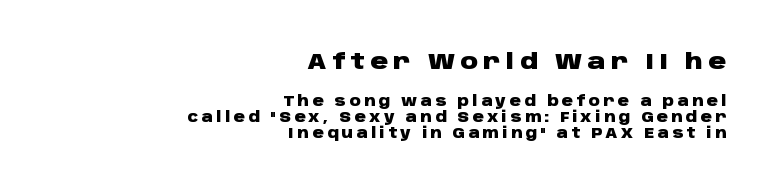
Q: Is the text bold? A: Yes.
Q: Is the text italic (slanted)? A: No, it is upright.
Q: Is the text underlined? A: No.
Q: How is the paragraph aligned? A: Right-aligned.
Q: Is the spacing between letters normal or unusually wide? A: Unusually wide.
Q: Is the spacing between lines tight, normal or loose? A: Tight.
Q: Which block of text is set in a larger size, the first (top) or the second (bottom)? A: The first (top) one.
